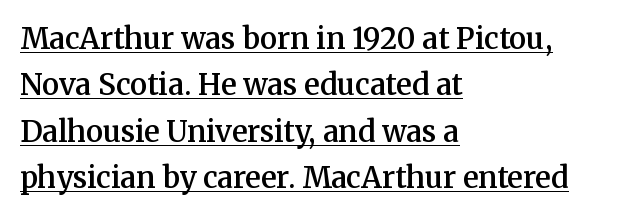
The image shows 29 px semibold serif type, upright; set left-aligned, normal line spacing (1.6x), normal letter spacing, underlined; medium stroke contrast and a medium x-height.
